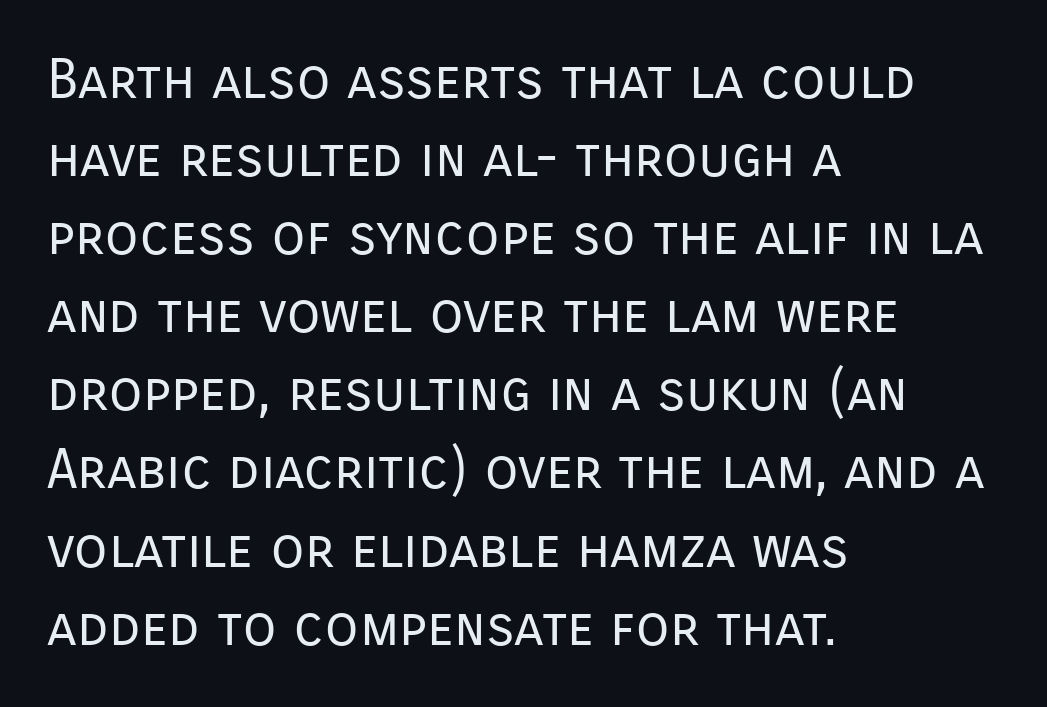
The image shows 55 px regular-weight sans-serif type, upright; set left-aligned, normal line spacing (1.42x), normal letter spacing, not underlined; low stroke contrast and a medium x-height.
